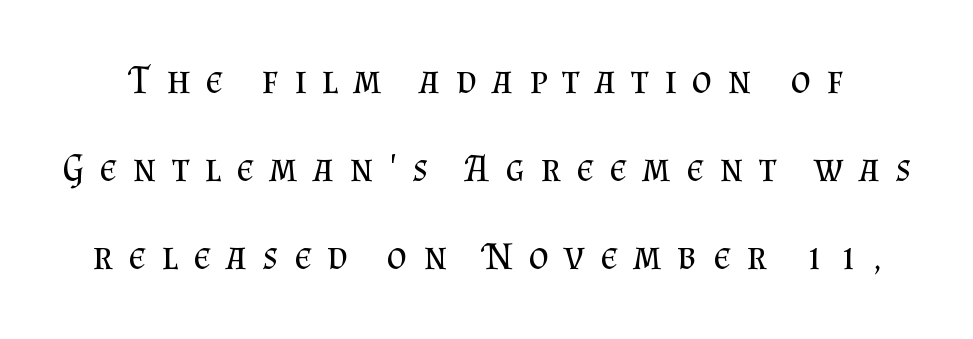
The image shows 39 px regular-weight serif type, upright; set loose line spacing (2.26x), unusually wide letter spacing (+0.4 em), not underlined; medium stroke contrast and a small x-height.
